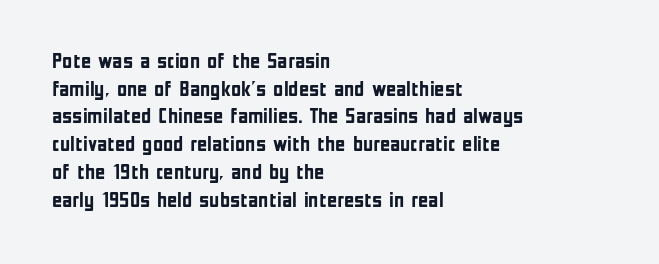
These words are printed bold, with thick strokes throughout. The string is rendered with underlining switched off. What's the leading like? Ordinary, nothing unusual. Tracking value appears to be zero — textbook default spacing. This rendering uses left alignment, leaving the right contour irregular. Every stem runs plumb, perpendicular to the baseline.
